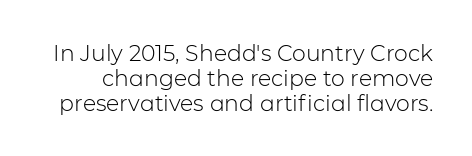
Q: Is the text bold? A: No.
Q: Is the text italic (slanted)? A: No, it is upright.
Q: Is the text underlined? A: No.
Q: Is the spacing between letters normal or unusually wide? A: Normal.
Q: Is the spacing between lines tight, normal or loose? A: Tight.
